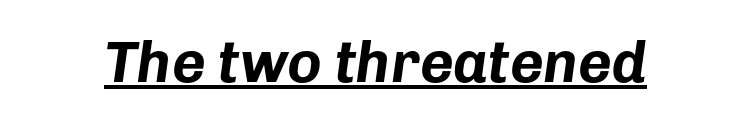
The image shows 58 px bold type, italic (leaning right); set normal letter spacing, underlined; low stroke contrast and a medium x-height.
